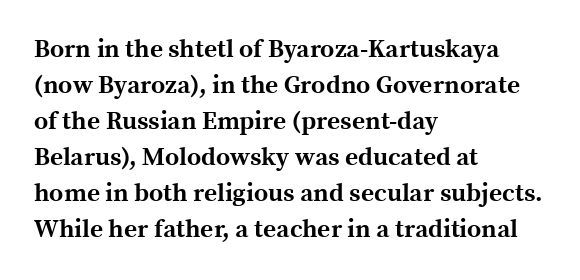
Q: Is the text bold? A: Yes.
Q: Is the text italic (slanted)? A: No, it is upright.
Q: Is the text underlined? A: No.
Q: How is the paragraph aligned? A: Left-aligned.
Q: Is the spacing between letters normal or unusually wide? A: Normal.
Q: Is the spacing between lines tight, normal or loose? A: Normal.
